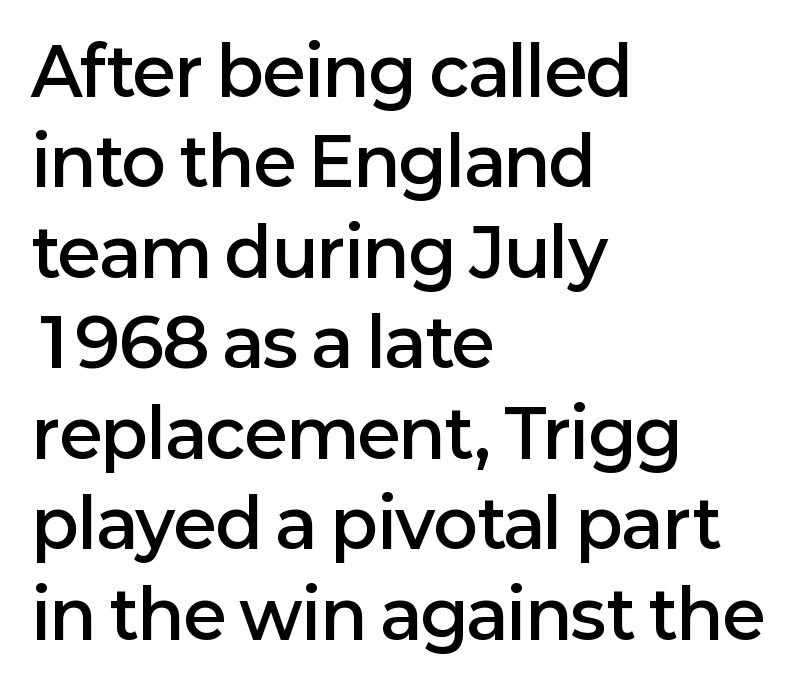
Q: Is the text bold? A: Semi-bold.
Q: Is the text italic (slanted)? A: No, it is upright.
Q: Is the typeface a serif or a sans-serif typeface? A: Sans-serif.
Q: Is the text underlined? A: No.
Q: How is the paragraph aligned? A: Left-aligned.
Q: Is the spacing between letters normal or unusually wide? A: Normal.
Q: Is the spacing between lines tight, normal or loose? A: Normal.
Q: Width (condensed, normal, or wide)? A: Normal.
Q: Stroke contrast? A: Low.
Q: x-height? A: Medium.
Q: Monospaced? A: No.
